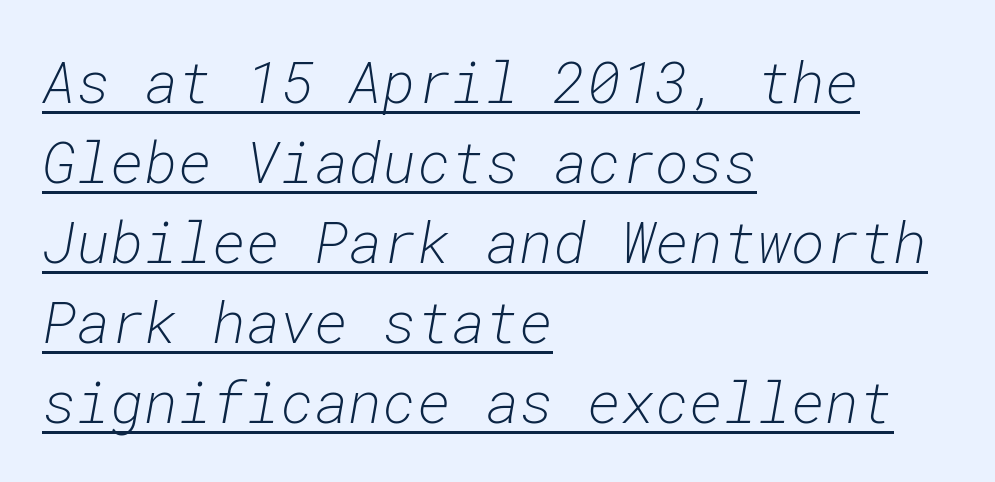
{"italic": "yes", "lean": "right", "slant_degrees": 10, "bold": "no", "weight": "light", "width": "normal", "stroke_contrast": "low", "x_height": "medium", "monospaced": "yes", "underline": "yes", "align": "left", "line_spacing": "normal", "line_spacing_ratio": 1.38, "letter_spacing": "normal", "letter_spacing_em": 0.0, "glyph_px": 58}
